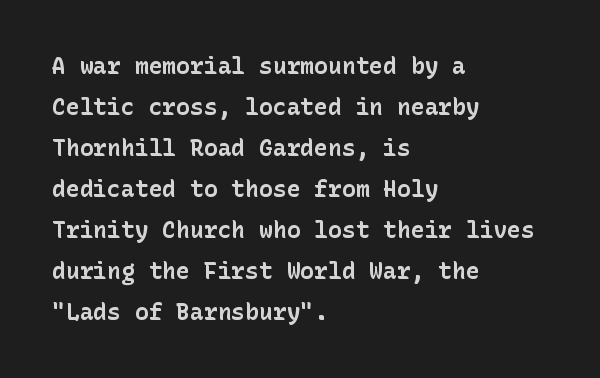
Q: Is the text bold? A: Yes.
Q: Is the text italic (slanted)? A: No, it is upright.
Q: Is the text underlined? A: No.
Q: How is the paragraph aligned? A: Left-aligned.
Q: Is the spacing between letters normal or unusually wide? A: Normal.
